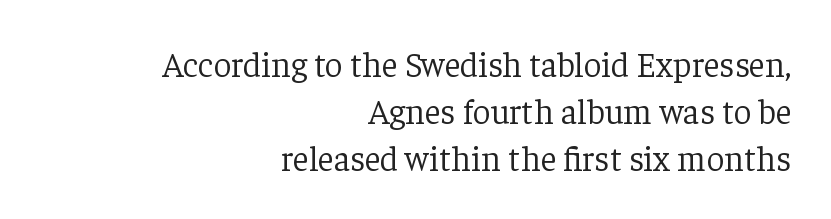
Weight: in the light-to-regular range. When letters stand straight like this, we call the style roman or upright. Is this a fixed-width face? No — the glyphs have proportional, varying widths. One glance says typical: line gaps are just what's usual.
